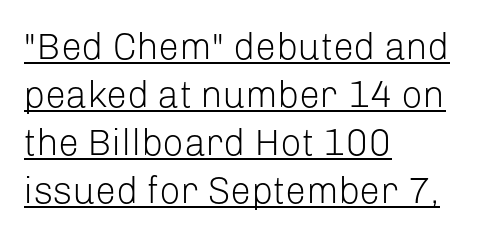
{"serif": "no", "italic": "no", "bold": "no", "weight": "light", "width": "normal", "stroke_contrast": "low", "x_height": "medium", "monospaced": "no", "underline": "yes", "align": "left", "line_spacing": "normal", "line_spacing_ratio": 1.3, "letter_spacing": "normal", "letter_spacing_em": 0.0, "glyph_px": 37}
